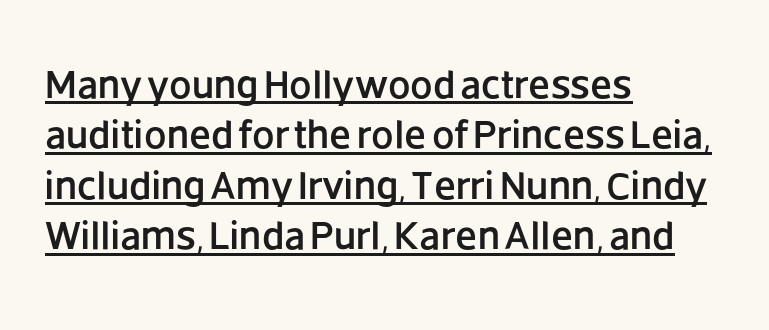
Q: Is the text italic (slanted)? A: No, it is upright.
Q: Is the typeface a serif or a sans-serif typeface? A: Sans-serif.
Q: Is the text underlined? A: Yes.
Q: How is the paragraph aligned? A: Left-aligned.
Q: Is the spacing between letters normal or unusually wide? A: Normal.
Q: Is the spacing between lines tight, normal or loose? A: Normal.
Q: Width (condensed, normal, or wide)? A: Normal.
Q: Stroke contrast? A: Low.
Q: x-height? A: Large.
Q: Monospaced? A: No.
